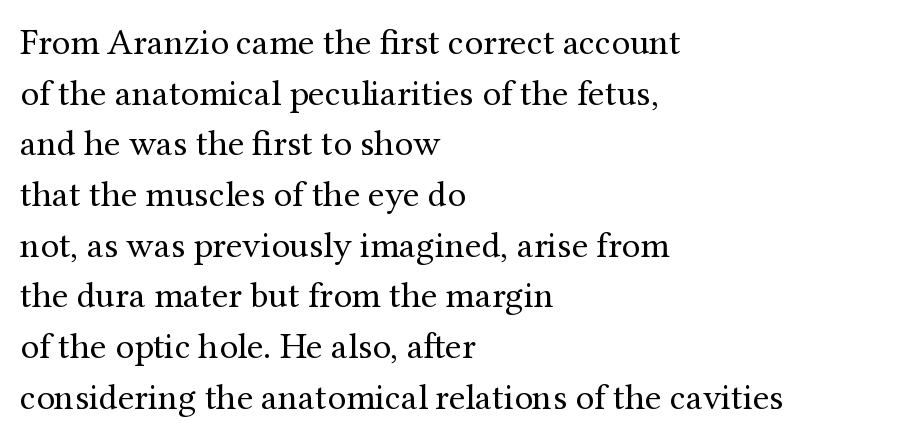
Q: Is the text bold? A: No.
Q: Is the text italic (slanted)? A: No, it is upright.
Q: Is the typeface a serif or a sans-serif typeface? A: Serif.
Q: Is the text underlined? A: No.
Q: How is the paragraph aligned? A: Left-aligned.
Q: Is the spacing between letters normal or unusually wide? A: Normal.
Q: Is the spacing between lines tight, normal or loose? A: Normal.
Q: Width (condensed, normal, or wide)? A: Normal.
Q: Stroke contrast? A: Medium.
Q: x-height? A: Medium.
Q: Monospaced? A: No.
